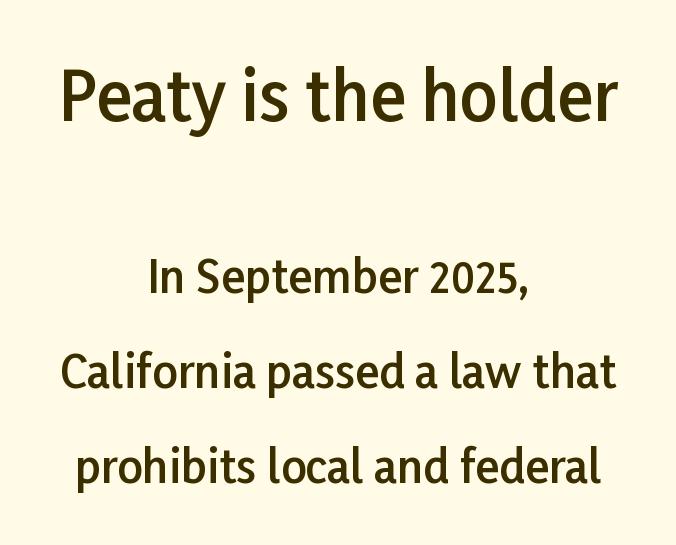
Reading down the block, each line starts at a different indent, mirrored at its end. Successive baselines arrive slowly, with a big drop between each. Tall strokes in this sample are plumb rather than angled. The face used here is proportionally spaced, like ordinary book or web type. The glyphs have the mass of a demibold cut, below bold. In terms of letterspacing, this is plain default setting.
